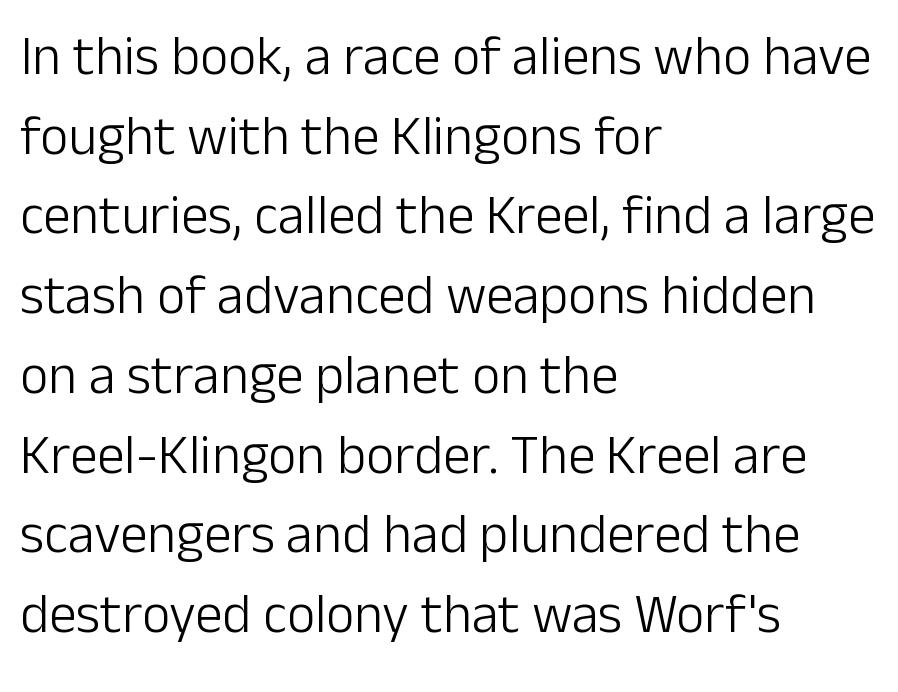
{"serif": "no", "italic": "no", "bold": "no", "weight": "light", "width": "normal", "stroke_contrast": "low", "x_height": "medium", "monospaced": "no", "underline": "no", "align": "left", "line_spacing": "normal", "line_spacing_ratio": 1.45, "letter_spacing": "normal", "letter_spacing_em": 0.0, "glyph_px": 55}
